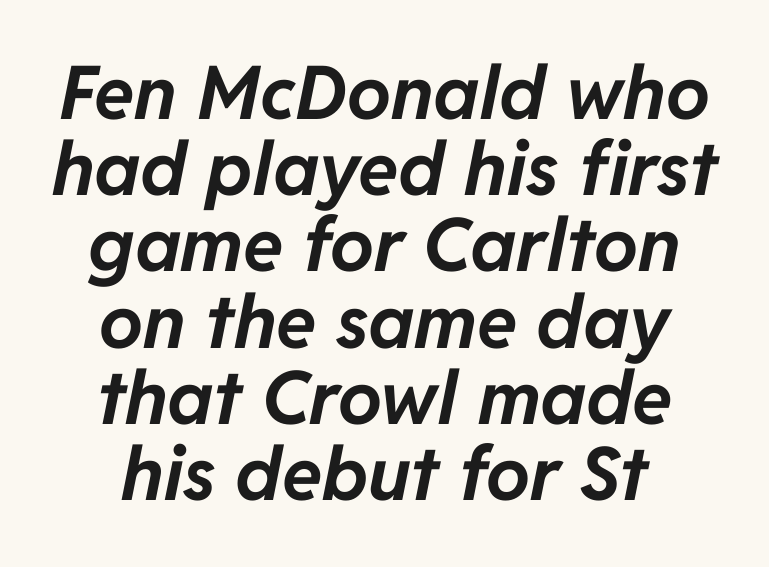
Q: Is the text bold? A: Yes.
Q: Is the text italic (slanted)? A: Yes, it leans right by about 11 degrees.
Q: Is the text underlined? A: No.
Q: How is the paragraph aligned? A: Centered.
Q: Is the spacing between letters normal or unusually wide? A: Normal.
Q: Is the spacing between lines tight, normal or loose? A: Tight.
Q: Width (condensed, normal, or wide)? A: Normal.
Q: Stroke contrast? A: Low.
Q: x-height? A: Medium.
Q: Monospaced? A: No.
